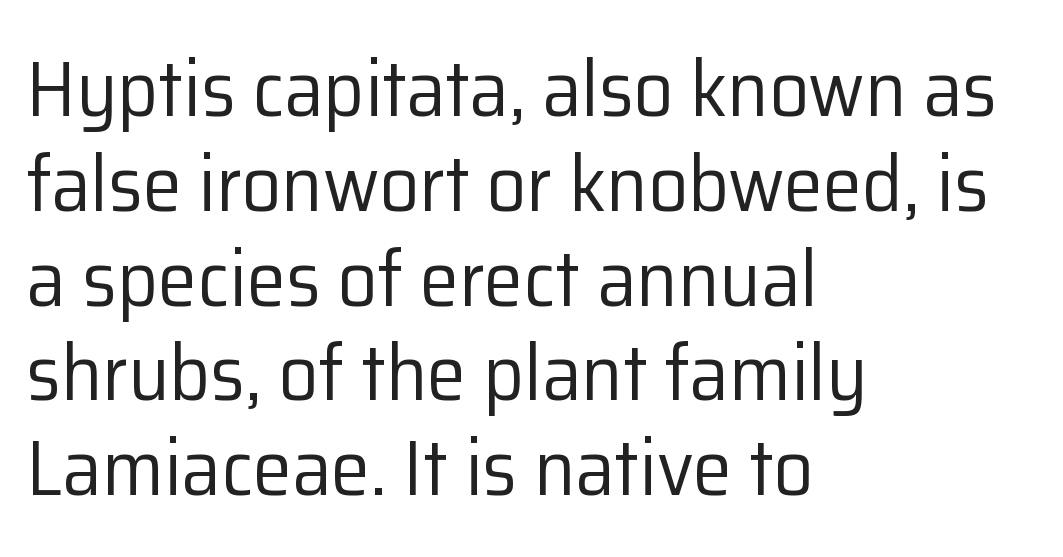
{"serif": "no", "italic": "no", "bold": "no", "weight": "regular", "width": "normal", "stroke_contrast": "low", "x_height": "medium", "monospaced": "no", "underline": "no", "align": "left", "line_spacing_ratio": 1.2, "letter_spacing": "normal", "letter_spacing_em": 0.0, "glyph_px": 79}
